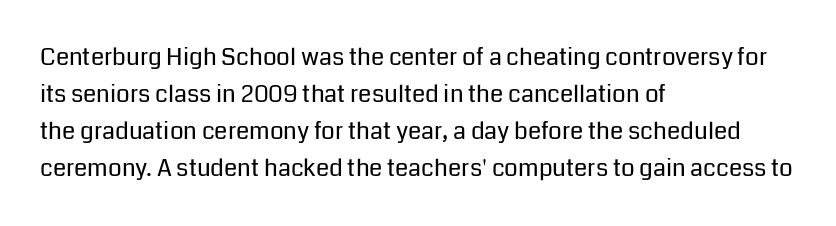
{"italic": "no", "bold": "no", "underline": "no", "align": "left", "line_spacing": "normal", "line_spacing_ratio": 1.54, "letter_spacing": "normal", "letter_spacing_em": 0.0, "glyph_px": 24}
